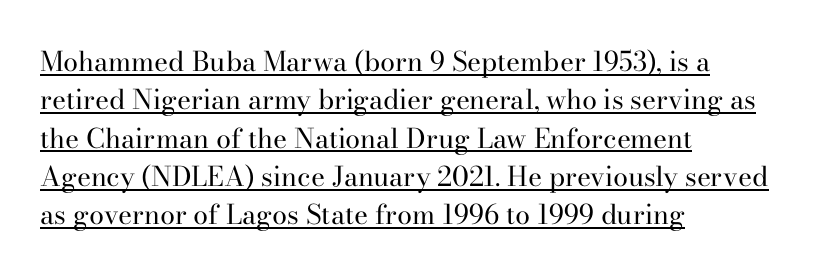
Q: Is the text bold? A: No.
Q: Is the text italic (slanted)? A: No, it is upright.
Q: Is the text underlined? A: Yes.
Q: How is the paragraph aligned? A: Left-aligned.
Q: Is the spacing between letters normal or unusually wide? A: Normal.
Q: Is the spacing between lines tight, normal or loose? A: Normal.
